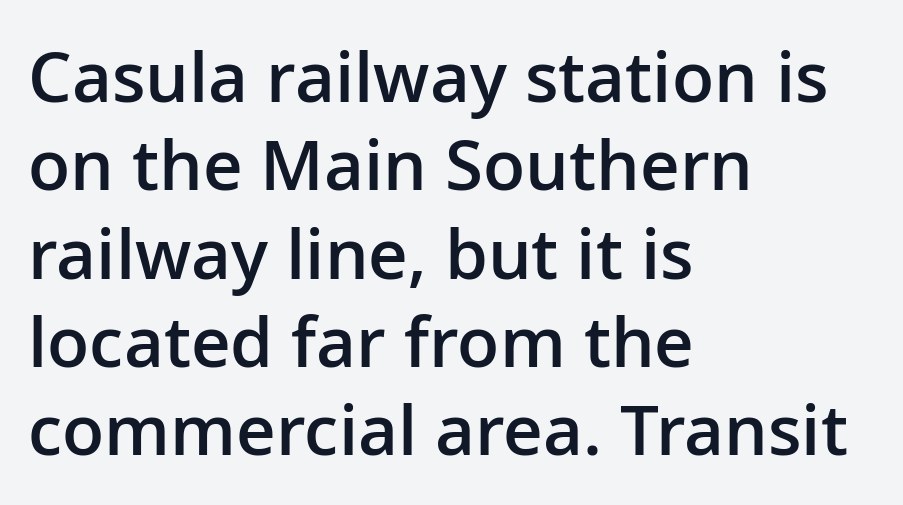
The image shows 69 px semibold sans-serif type, upright; set left-aligned, normal line spacing (1.28x), normal letter spacing, not underlined; low stroke contrast and a medium x-height.
